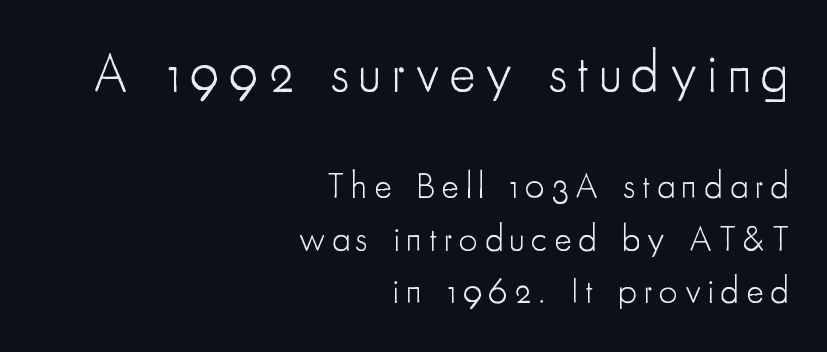
Q: Is the text bold? A: No.
Q: Is the text italic (slanted)? A: No, it is upright.
Q: Is the typeface a serif or a sans-serif typeface? A: Sans-serif.
Q: Is the text underlined? A: No.
Q: How is the paragraph aligned? A: Right-aligned.
Q: Is the spacing between lines tight, normal or loose? A: Normal.
Q: Which block of text is set in a larger size, the first (top) or the second (bottom)? A: The first (top) one.
Q: Width (condensed, normal, or wide)? A: Condensed.
Q: Stroke contrast? A: Low.
Q: x-height? A: Small.
Q: Monospaced? A: No.
